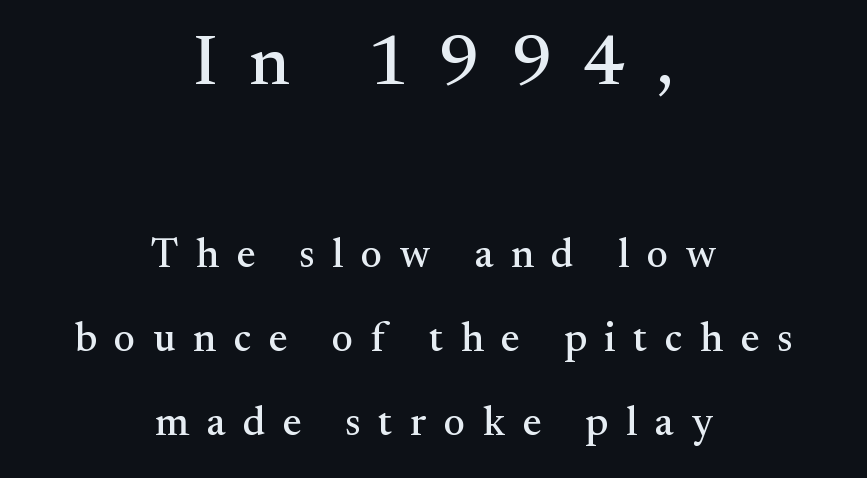
Short and long lines alike share a common midpoint. Italic? Not at all — the glyphs are vertical. Type without underlining. Regarding serifs, this sample has them. The initial chunk of copy outweighs the following chunk in type size.
